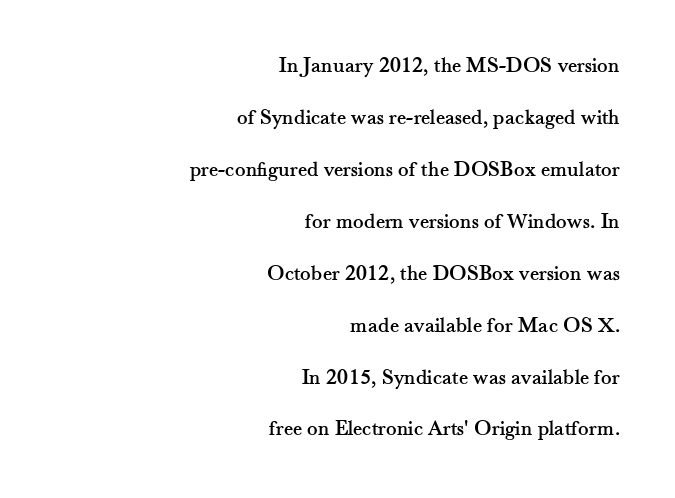
Q: Is the text italic (slanted)? A: No, it is upright.
Q: Is the text underlined? A: No.
Q: How is the paragraph aligned? A: Right-aligned.
Q: Is the spacing between letters normal or unusually wide? A: Normal.
Q: Is the spacing between lines tight, normal or loose? A: Loose.
